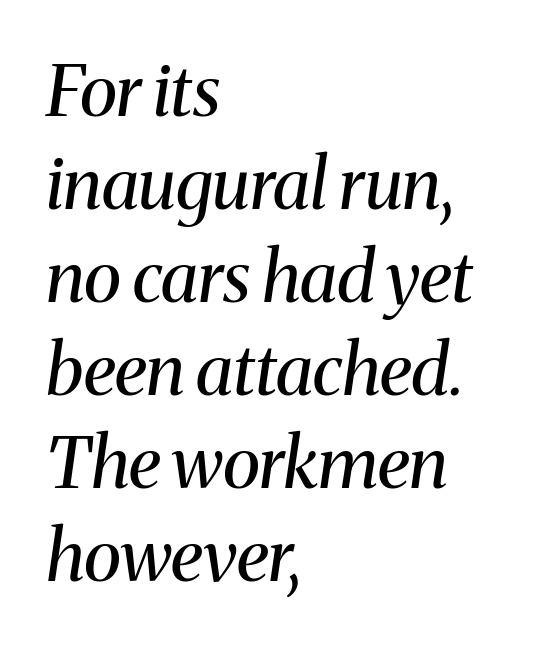
Would a proofreader flag this as italicized? Yes. The letters advance in unequal steps, a hallmark of proportional type. Just letters on the line, the space beneath them empty. The font sits on the lighter half of the weight spectrum, regular included.
